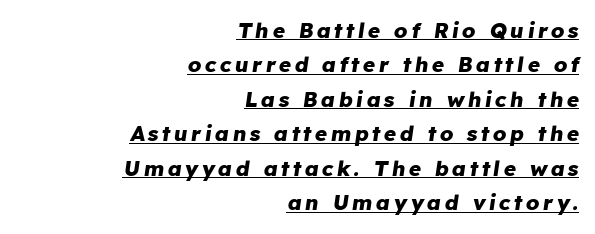
The face used here has a pronounced slope to its letters. The vertical gap from one line to the next is medium. These lines stack with their right ends in a neat column. This rendering features underlined lettering. Students, this is bold: see how much ink each stroke carries.
